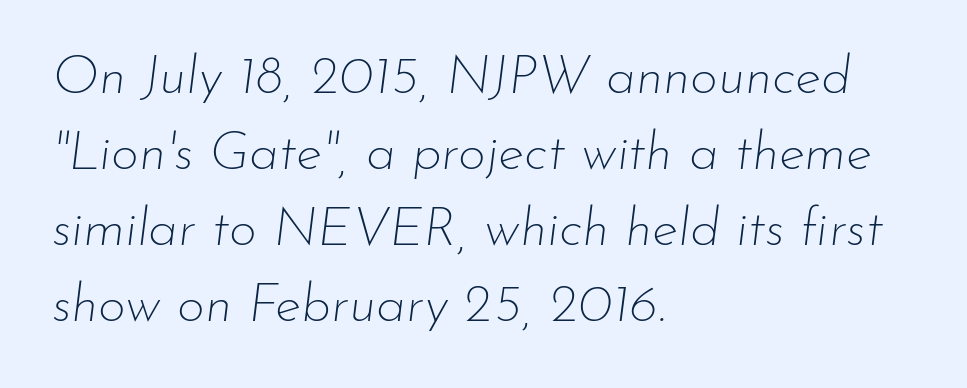
{"italic": "yes", "lean": "right", "slant_degrees": 7, "bold": "no", "weight": "thin", "width": "normal", "stroke_contrast": "low", "x_height": "small", "monospaced": "no", "underline": "no", "align": "left", "line_spacing": "normal", "line_spacing_ratio": 1.41, "letter_spacing": "normal", "letter_spacing_em": 0.0, "glyph_px": 54}
